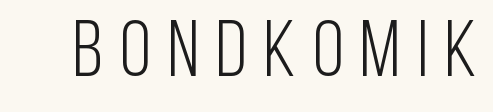
Do the characters align in a grid? No, the font is proportional. Think standard paragraph weight, or any step lighter than that. Substantial extra tracking has been applied to these lines. Bare-footed words on every line. The text was rendered using a sans face with plain stroke endings. Do the letters lean? They stand straight.
